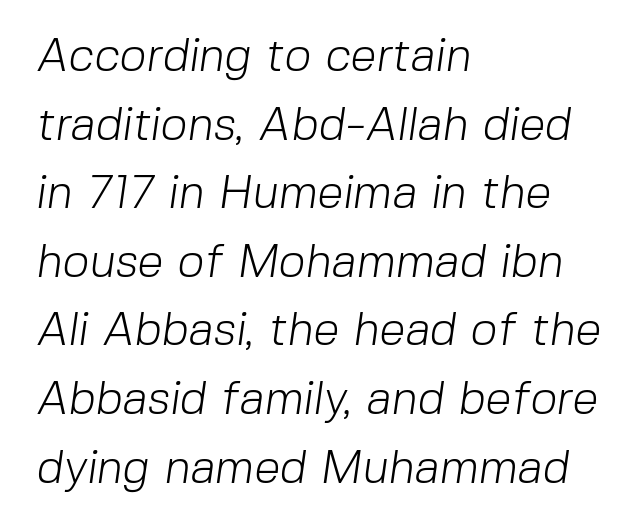
{"serif": "no", "bold": "no", "weight": "light", "width": "normal", "stroke_contrast": "low", "x_height": "medium", "monospaced": "no", "underline": "no", "align": "left", "line_spacing": "normal", "line_spacing_ratio": 1.46, "letter_spacing": "normal", "letter_spacing_em": 0.0, "glyph_px": 47}
